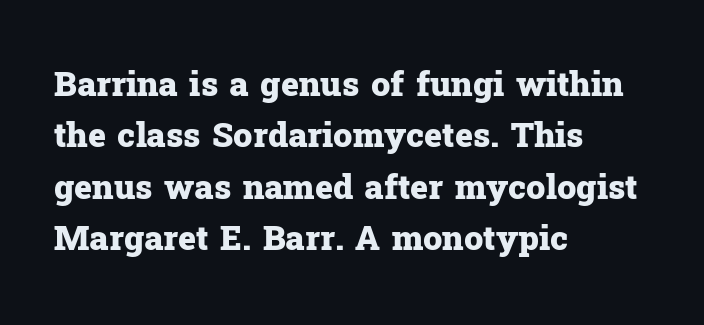
Q: Is the text bold? A: Yes.
Q: Is the text italic (slanted)? A: No, it is upright.
Q: Is the typeface a serif or a sans-serif typeface? A: Serif.
Q: Is the text underlined? A: No.
Q: How is the paragraph aligned? A: Left-aligned.
Q: Is the spacing between letters normal or unusually wide? A: Normal.
Q: Is the spacing between lines tight, normal or loose? A: Normal.
Q: Width (condensed, normal, or wide)? A: Normal.
Q: Stroke contrast? A: Low.
Q: x-height? A: Medium.
Q: Monospaced? A: No.
